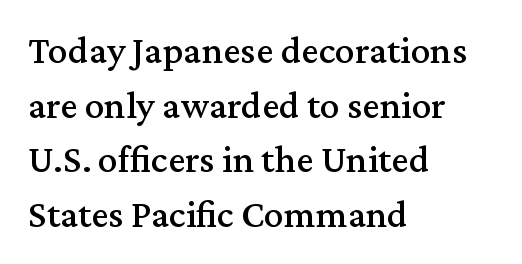
Words float on clear page, feet unadorned. Honestly, the letter spacing is just normal — you wouldn't notice it. You can tell it's not italic because the verticals are truly vertical. A classic flush-left, rag-right setting is used for this passage.
